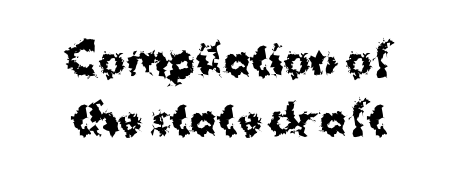
The image shows 40 px bold sans-serif type, upright; set normal line spacing (1.47x), normal letter spacing, not underlined; medium stroke contrast and a medium x-height.
